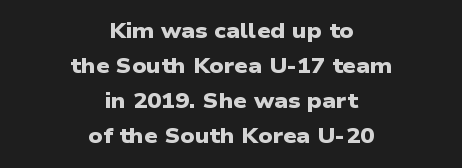
The passage is arranged like a title page — every line centered. Regarding leading, the lines here are spaced in the standard way. Plain, unruled lines of type. Compared with an ordinary text face, these strokes are far heavier — a full bold.
